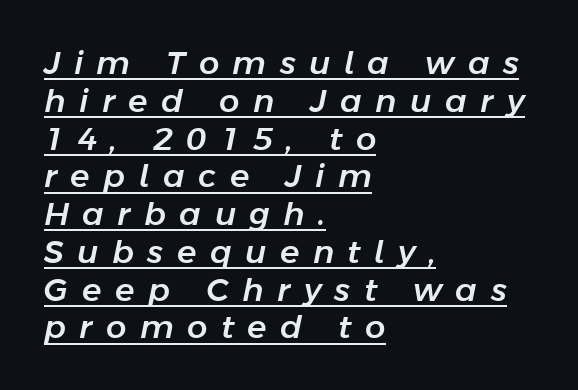
The image shows 32 px text type, italic (leaning right); set left-aligned, line spacing 1.18x, unusually wide letter spacing (+0.42 em), underlined; low stroke contrast and a medium x-height.
